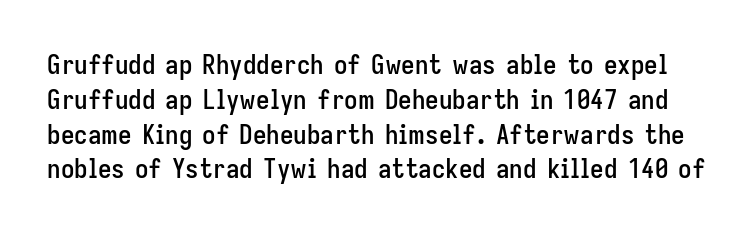
The image shows 27 px text type, upright; set normal line spacing (1.29x), normal letter spacing, not underlined.
